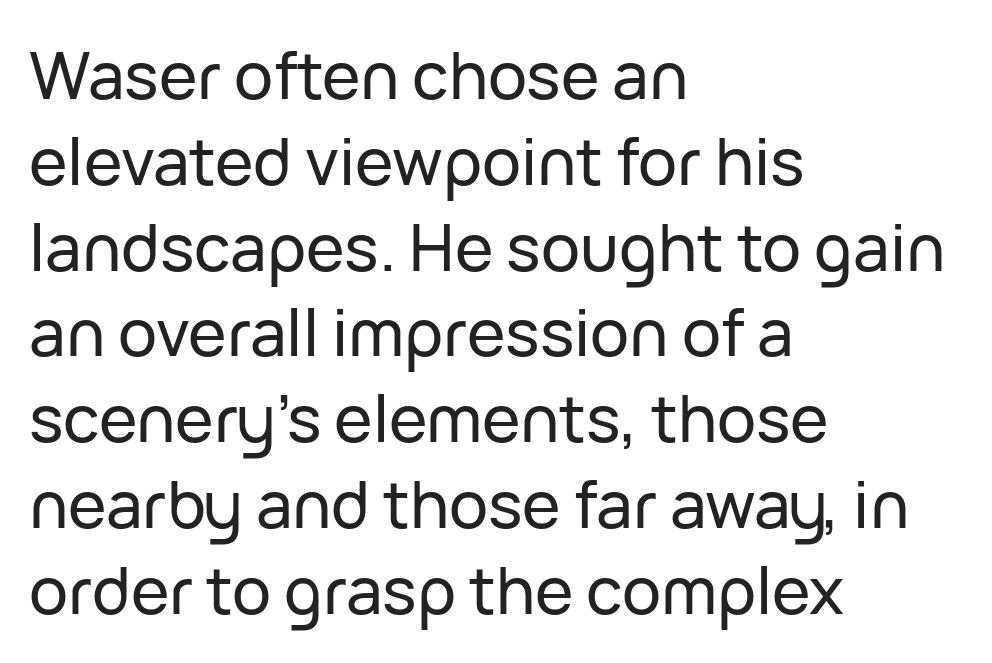
The setting favours the left margin, as ordinary paragraphs usually do. Note the varied advance widths — an 'i' is clearly narrower than an 'm'. Look at the tracking — it's just the regular setting, nothing added. Does the type have serifs? No, each stem ends abruptly. Does the lettering tilt? It doesn't — this is upright. The vertical gap from one line to the next is medium.
